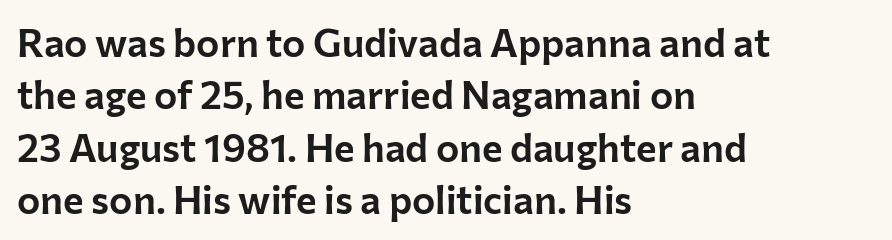
The image shows 39 px sans-serif type, upright; set left-aligned, normal line spacing (1.34x), normal letter spacing, not underlined; low stroke contrast and a medium x-height.
